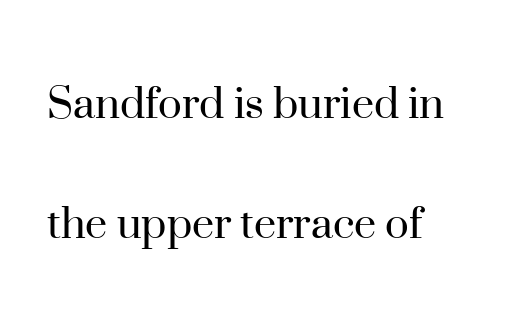
The image shows 50 px regular-weight serif type, upright; set left-aligned, loose line spacing (2.4x), normal letter spacing, not underlined; high stroke contrast and a small x-height.
